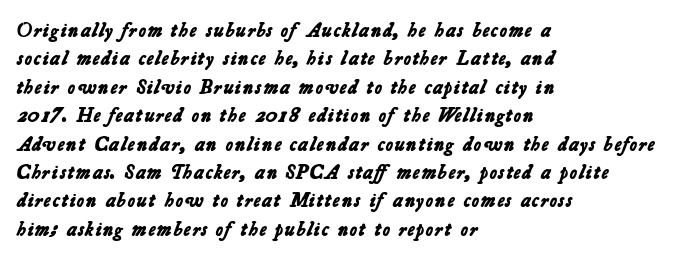
No extra tracking has been applied to these lines. Reading down the block, your eye returns to a fixed left position each line. Whoever set this chose a conventional vertical rhythm. Emphasis by weight is at full strength: bold.
